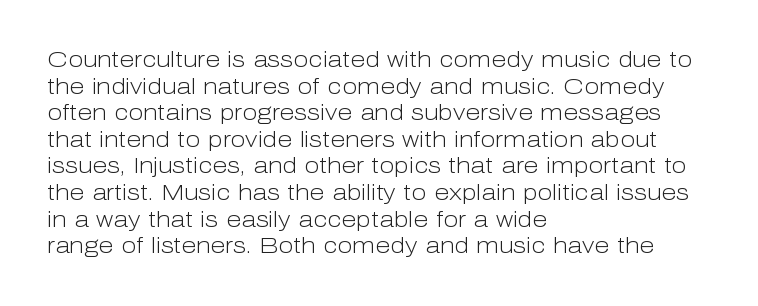
{"italic": "no", "bold": "no", "underline": "no", "align": "left", "line_spacing_ratio": 1.21, "letter_spacing": "normal", "letter_spacing_em": 0.0, "glyph_px": 22}
